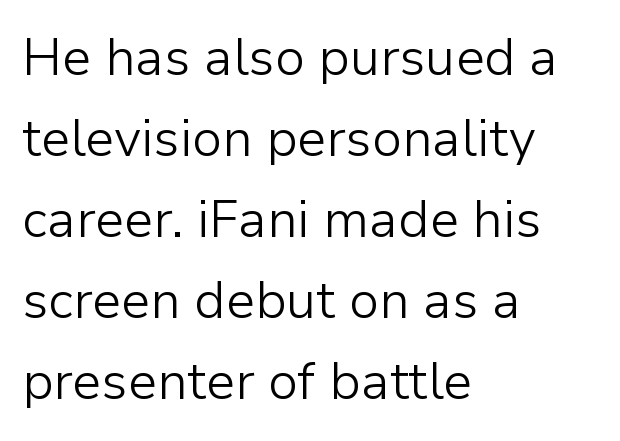
{"serif": "no", "italic": "no", "bold": "no", "weight": "light", "width": "normal", "stroke_contrast": "low", "x_height": "medium", "monospaced": "no", "underline": "no", "align": "left", "line_spacing": "normal", "line_spacing_ratio": 1.56, "letter_spacing": "normal", "letter_spacing_em": 0.0, "glyph_px": 52}
